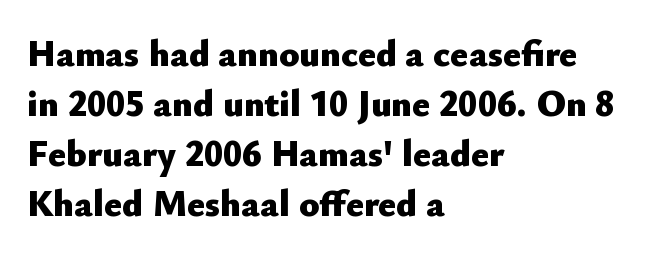
{"serif": "no", "italic": "no", "bold": "yes", "weight": "heavy", "width": "normal", "stroke_contrast": "low", "x_height": "small", "monospaced": "no", "underline": "no", "align": "left", "line_spacing": "normal", "line_spacing_ratio": 1.35, "letter_spacing": "normal", "letter_spacing_em": 0.0, "glyph_px": 37}
